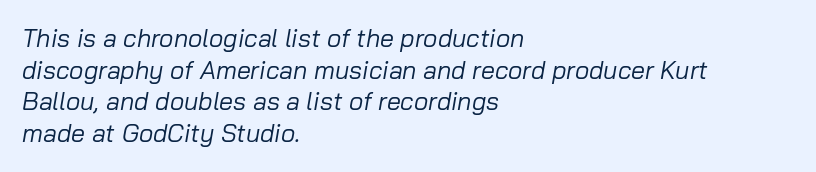
The image shows 25 px text type, italic (leaning right); set left-aligned, normal line spacing (1.27x), normal letter spacing, not underlined.
